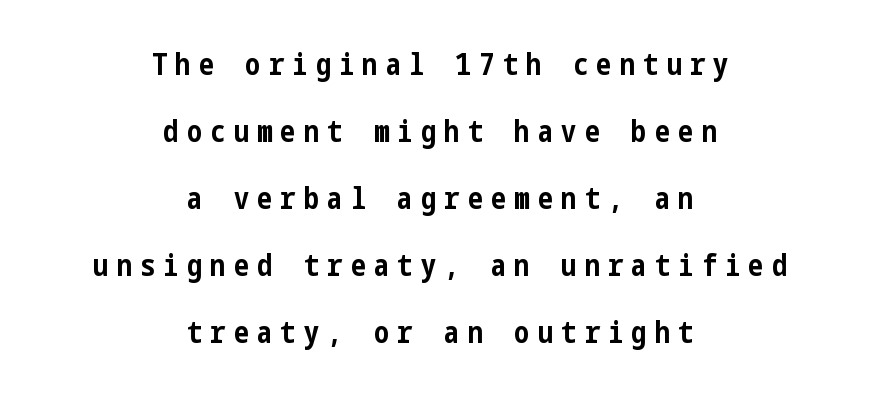
Q: Is the text bold? A: Yes.
Q: Is the text italic (slanted)? A: No, it is upright.
Q: Is the typeface a serif or a sans-serif typeface? A: Sans-serif.
Q: Is the text underlined? A: No.
Q: How is the paragraph aligned? A: Centered.
Q: Is the spacing between letters normal or unusually wide? A: Unusually wide.
Q: Is the spacing between lines tight, normal or loose? A: Loose.
Q: Width (condensed, normal, or wide)? A: Condensed.
Q: Stroke contrast? A: Low.
Q: x-height? A: Medium.
